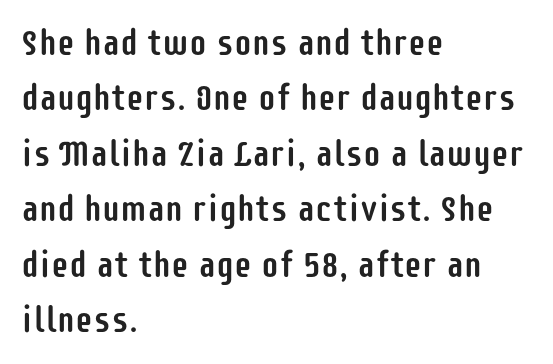
The compositor pushed each line to the left boundary. Is this a fixed-width face? No — the glyphs have proportional, varying widths. Quick note: interline space is typical. Type without underlining.
